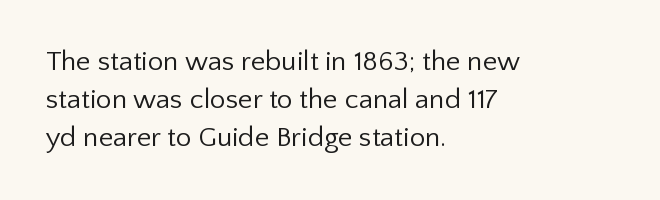
Summary of vertical rhythm: regular, with standard interline spacing. The strip under each line holds only bare page. Is this a fixed-width face? No — the glyphs have proportional, varying widths. What kind of face is this? One without serifs — a sans.
